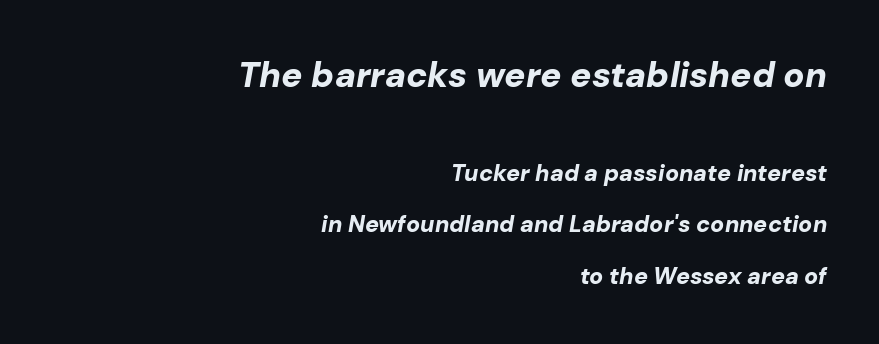
{"italic": "yes", "lean": "right", "slant_degrees": 10, "bold": "yes", "weight": "bold", "width": "normal", "stroke_contrast": "low", "x_height": "medium", "monospaced": "no", "underline": "no", "align": "right", "line_spacing": "loose", "line_spacing_ratio": 2.23, "letter_spacing": "normal", "letter_spacing_em": 0.0, "larger_block": "first", "size_ratio": 1.52, "glyph_px": 35}
